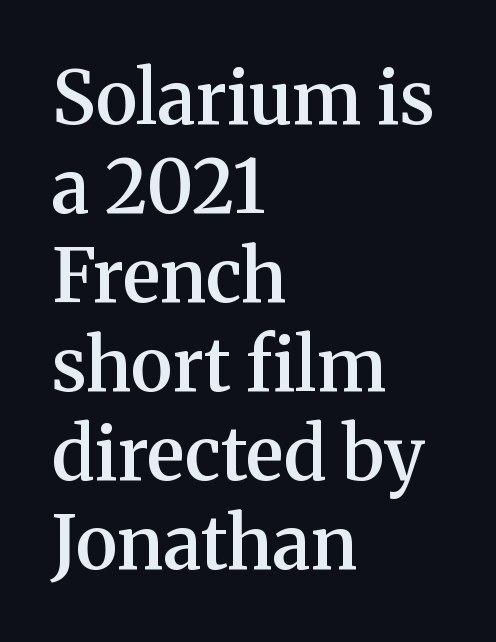
Q: Is the text bold? A: Semi-bold.
Q: Is the text italic (slanted)? A: No, it is upright.
Q: Is the typeface a serif or a sans-serif typeface? A: Serif.
Q: Is the text underlined? A: No.
Q: How is the paragraph aligned? A: Left-aligned.
Q: Is the spacing between letters normal or unusually wide? A: Normal.
Q: Width (condensed, normal, or wide)? A: Normal.
Q: Stroke contrast? A: Medium.
Q: x-height? A: Medium.
Q: Monospaced? A: No.
